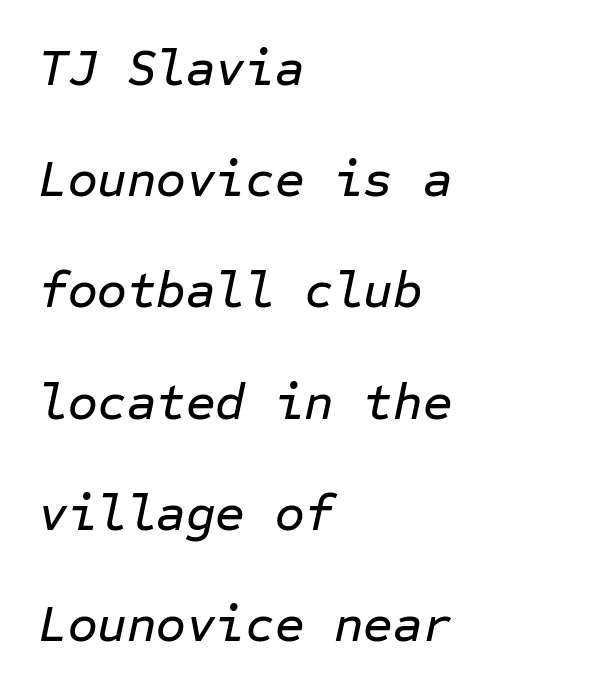
This rendering leaves character spacing at its baseline value. The passage shown is typed in a monospace face where columns stay perfectly aligned. Looking at the ascenders, they clearly lean. No word sits above an underline. Does the copy run flush right? No — it runs flush left.
